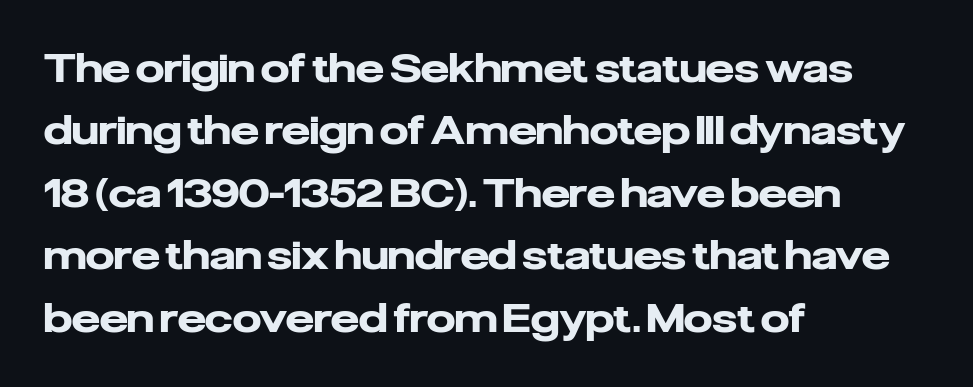
{"serif": "no", "italic": "no", "bold": "yes", "weight": "heavy", "width": "normal", "stroke_contrast": "low", "x_height": "medium", "monospaced": "no", "underline": "no", "align": "left", "line_spacing": "normal", "line_spacing_ratio": 1.56, "letter_spacing": "normal", "letter_spacing_em": 0.0, "glyph_px": 40}
